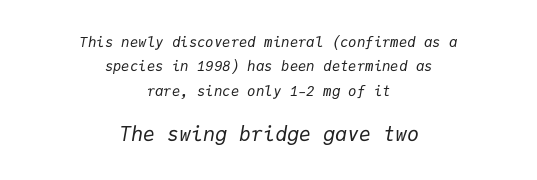
{"italic": "yes", "lean": "right", "slant_degrees": 9, "bold": "no", "underline": "no", "align": "center", "line_spacing_ratio": 1.75, "letter_spacing": "normal", "letter_spacing_em": 0.0, "larger_block": "second", "size_ratio": 1.43, "glyph_px": 20}
